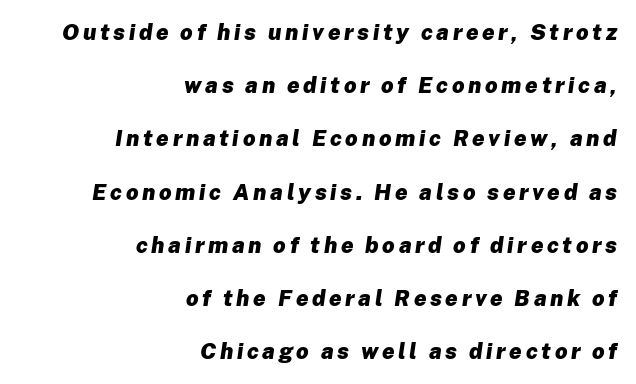
{"italic": "yes", "lean": "right", "slant_degrees": 8, "bold": "yes", "underline": "no", "align": "right", "line_spacing": "loose", "line_spacing_ratio": 2.42, "glyph_px": 22}
